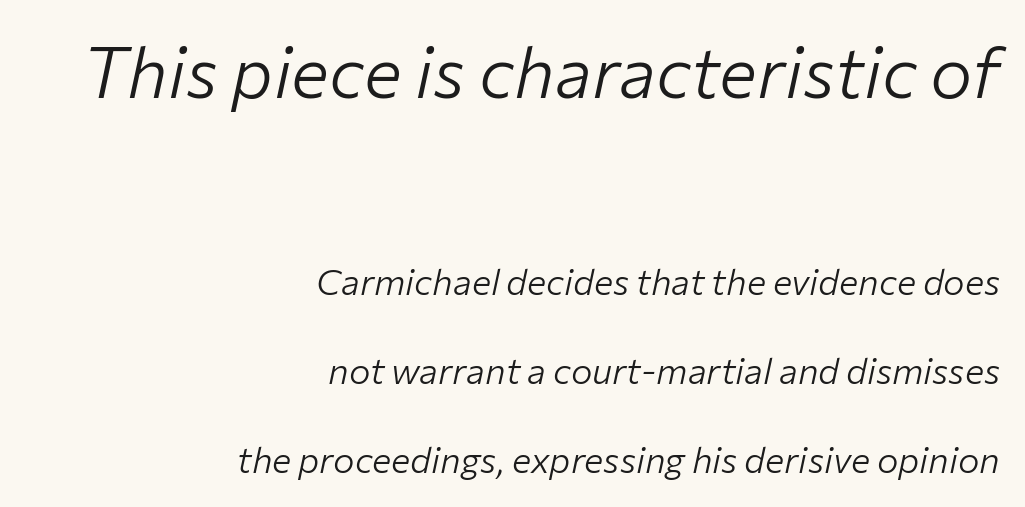
{"italic": "yes", "lean": "right", "slant_degrees": 12, "bold": "no", "weight": "light", "width": "normal", "stroke_contrast": "low", "x_height": "medium", "monospaced": "no", "underline": "no", "align": "right", "line_spacing": "loose", "line_spacing_ratio": 2.48, "letter_spacing": "normal", "letter_spacing_em": 0.0, "larger_block": "first", "size_ratio": 1.97, "glyph_px": 71}
